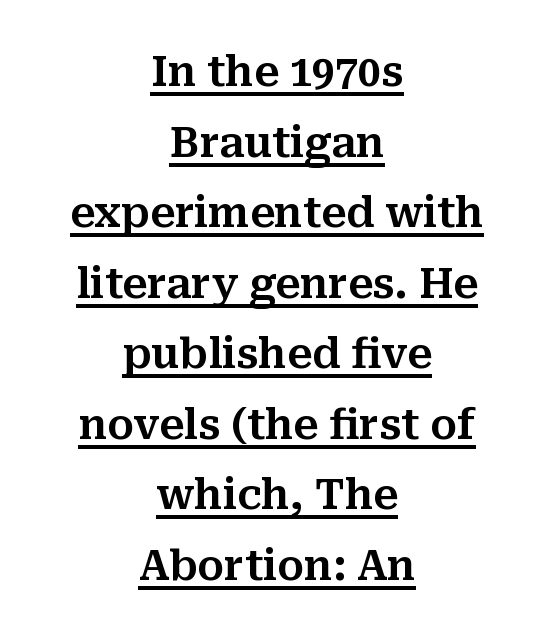
Q: Is the text italic (slanted)? A: No, it is upright.
Q: Is the typeface a serif or a sans-serif typeface? A: Serif.
Q: Is the text underlined? A: Yes.
Q: How is the paragraph aligned? A: Centered.
Q: Is the spacing between letters normal or unusually wide? A: Normal.
Q: Width (condensed, normal, or wide)? A: Normal.
Q: Stroke contrast? A: Medium.
Q: x-height? A: Medium.
Q: Monospaced? A: No.
